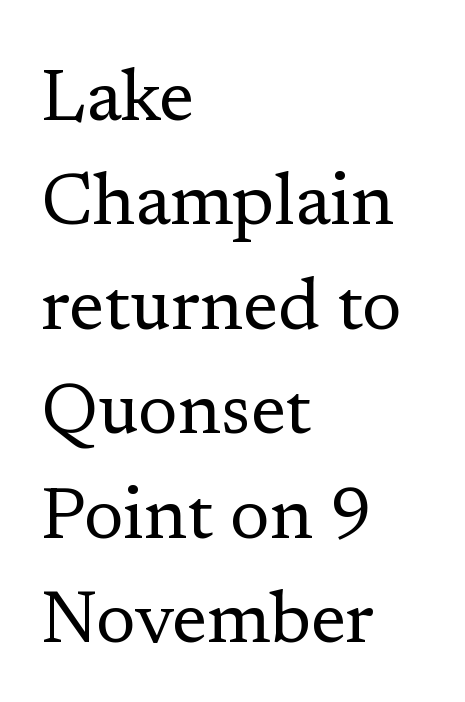
Q: Is the text bold? A: No.
Q: Is the text italic (slanted)? A: No, it is upright.
Q: Is the typeface a serif or a sans-serif typeface? A: Serif.
Q: Is the text underlined? A: No.
Q: How is the paragraph aligned? A: Left-aligned.
Q: Is the spacing between letters normal or unusually wide? A: Normal.
Q: Is the spacing between lines tight, normal or loose? A: Normal.
Q: Width (condensed, normal, or wide)? A: Normal.
Q: Stroke contrast? A: Low.
Q: x-height? A: Medium.
Q: Monospaced? A: No.
